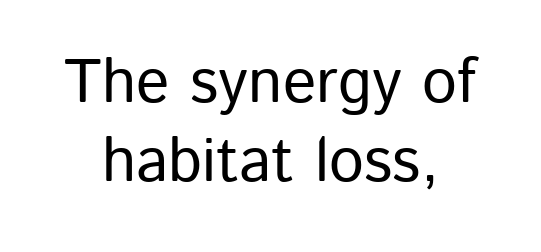
{"serif": "no", "italic": "no", "width": "normal", "stroke_contrast": "low", "x_height": "medium", "monospaced": "no", "underline": "no", "align": "center", "line_spacing": "normal", "line_spacing_ratio": 1.27, "letter_spacing": "normal", "letter_spacing_em": 0.0, "glyph_px": 62}
